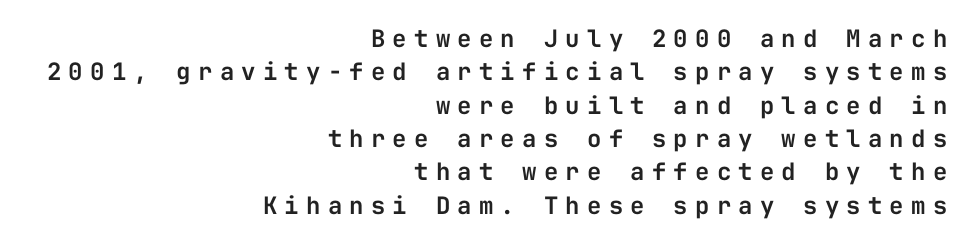
{"italic": "no", "underline": "no", "align": "right", "line_spacing": "normal", "line_spacing_ratio": 1.39, "letter_spacing": "wide", "letter_spacing_em": 0.3, "glyph_px": 24}
